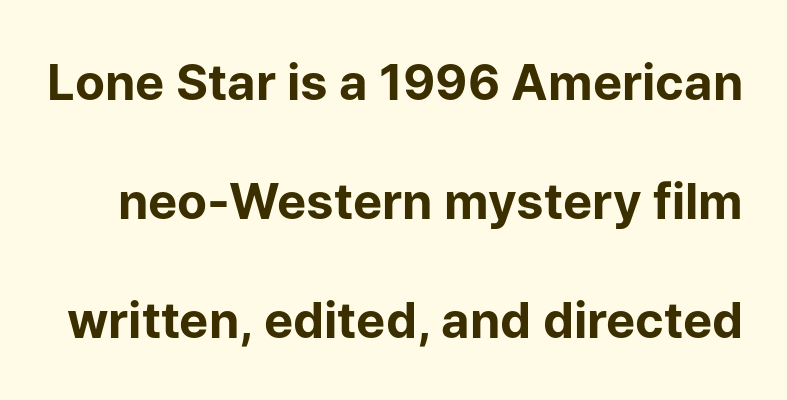
The image shows 49 px bold sans-serif type, upright; set loose line spacing (2.43x), normal letter spacing, not underlined; low stroke contrast and a medium x-height.
